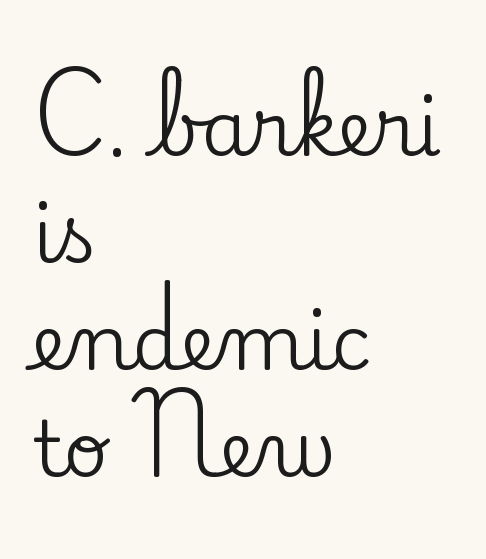
The image shows 77 px serif type, upright; set left-aligned, normal line spacing (1.39x), normal letter spacing, not underlined; low stroke contrast and a small x-height.
